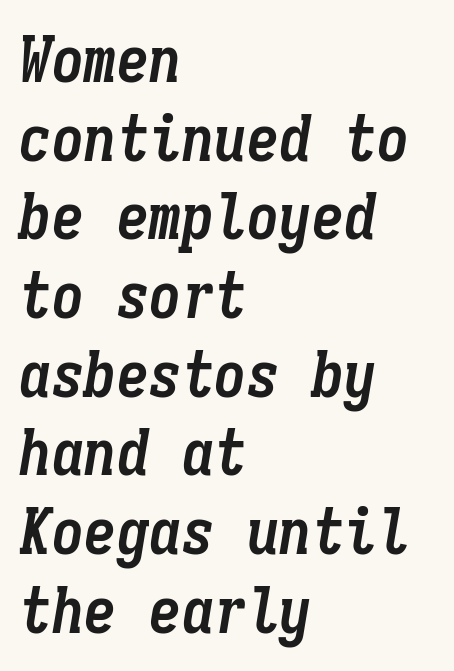
Q: Is the text bold? A: Yes.
Q: Is the text italic (slanted)? A: Yes, it leans right by about 9 degrees.
Q: Is the text underlined? A: No.
Q: How is the paragraph aligned? A: Left-aligned.
Q: Is the spacing between letters normal or unusually wide? A: Normal.
Q: Width (condensed, normal, or wide)? A: Condensed.
Q: Stroke contrast? A: Low.
Q: x-height? A: Medium.
Q: Monospaced? A: Yes.
